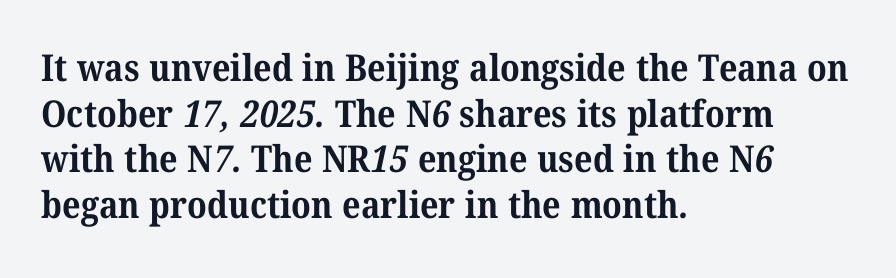
{"serif": "yes", "bold": "yes", "weight": "bold", "width": "normal", "stroke_contrast": "medium", "x_height": "medium", "monospaced": "no", "underline": "no", "align": "left", "line_spacing_ratio": 1.23, "letter_spacing": "normal", "letter_spacing_em": 0.0, "glyph_px": 37}
